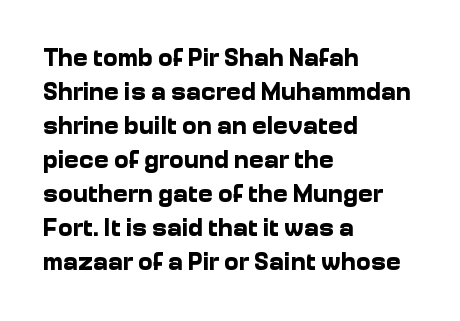
The image shows 25 px bold type, upright; set left-aligned, normal line spacing (1.36x), normal letter spacing, not underlined.
